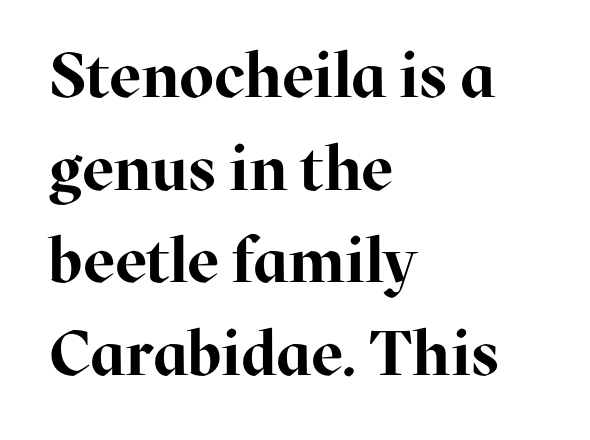
Q: Is the text bold? A: Yes.
Q: Is the text italic (slanted)? A: No, it is upright.
Q: Is the typeface a serif or a sans-serif typeface? A: Serif.
Q: Is the text underlined? A: No.
Q: How is the paragraph aligned? A: Left-aligned.
Q: Is the spacing between letters normal or unusually wide? A: Normal.
Q: Is the spacing between lines tight, normal or loose? A: Normal.
Q: Width (condensed, normal, or wide)? A: Normal.
Q: Stroke contrast? A: High.
Q: x-height? A: Medium.
Q: Monospaced? A: No.
